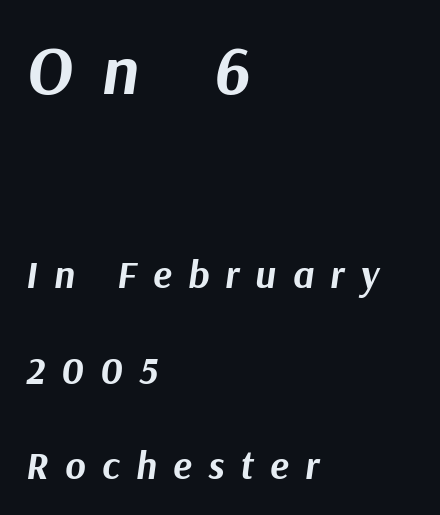
Is the type slanted? Yes — the strokes lean at a clear angle. The letters in the upper block stand taller than those in the block below. The passage shown has open, widely tracked lettering throughout. The zone under the glyphs is completely vacant.
